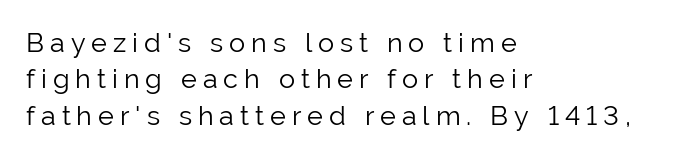
The image shows 27 px text type, upright; set left-aligned, normal line spacing (1.35x), unusually wide letter spacing (+0.22 em), not underlined.
